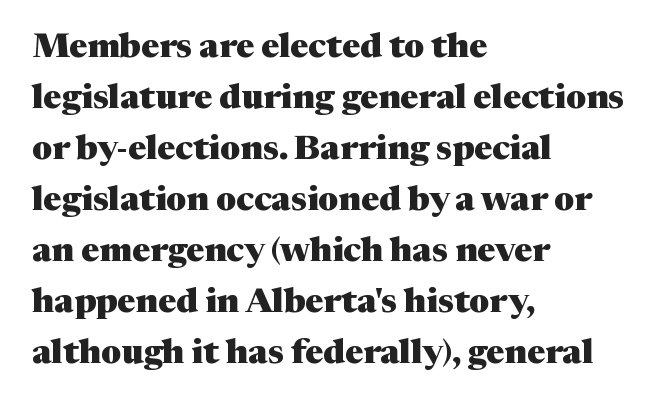
{"serif": "yes", "italic": "no", "bold": "yes", "weight": "heavy", "width": "normal", "stroke_contrast": "medium", "x_height": "medium", "monospaced": "no", "underline": "no", "align": "left", "line_spacing": "normal", "line_spacing_ratio": 1.5, "letter_spacing": "normal", "letter_spacing_em": 0.0, "glyph_px": 34}
